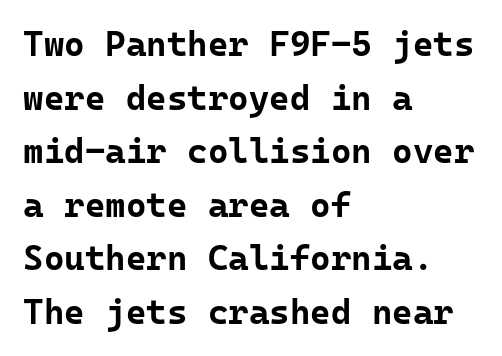
{"serif": "no", "italic": "no", "bold": "yes", "weight": "bold", "width": "normal", "stroke_contrast": "low", "x_height": "medium", "monospaced": "yes", "underline": "no", "align": "left", "line_spacing": "normal", "line_spacing_ratio": 1.53, "letter_spacing": "normal", "letter_spacing_em": 0.0, "glyph_px": 35}
